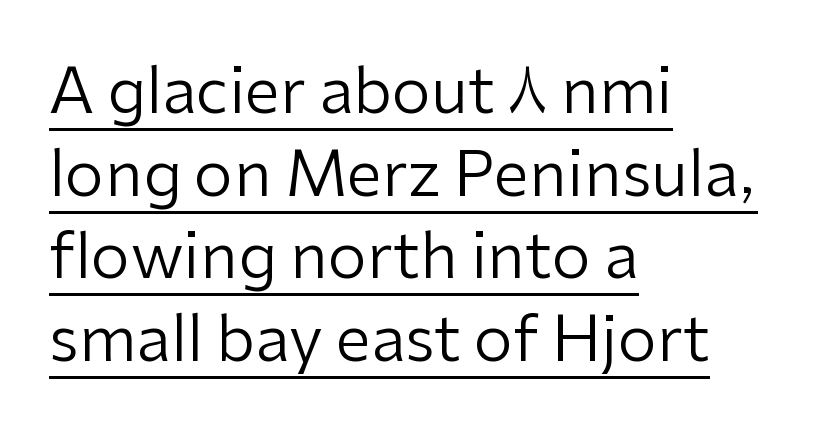
The image shows 63 px regular-weight sans-serif type, upright; set left-aligned, normal line spacing (1.31x), normal letter spacing, underlined; low stroke contrast and a medium x-height.
